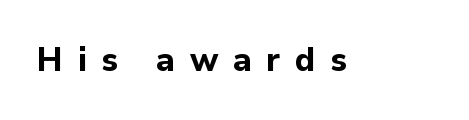
{"serif": "no", "italic": "no", "bold": "yes", "weight": "bold", "width": "normal", "stroke_contrast": "low", "x_height": "medium", "monospaced": "no", "underline": "no", "letter_spacing": "wide", "letter_spacing_em": 0.44, "glyph_px": 33}
